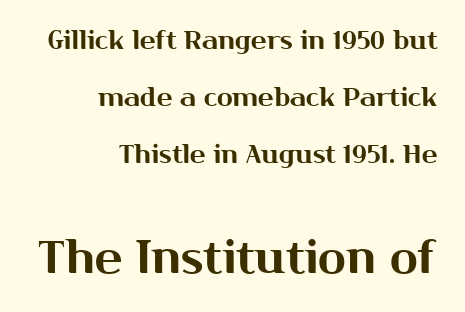
A flush-right, rag-left setting is used for this passage. The face used here is a sans, in the tradition of grotesques and geometrics. Nothing unusual about the tracking: characters are spaced as the font intends. Interline gaps are noticeably wide in this sample.
